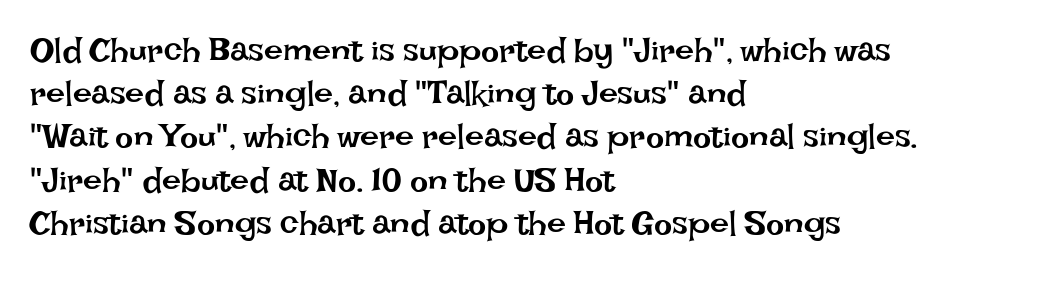
{"italic": "no", "bold": "no", "weight": "regular", "width": "normal", "stroke_contrast": "low", "x_height": "large", "monospaced": "no", "underline": "no", "align": "left", "line_spacing": "normal", "line_spacing_ratio": 1.27, "letter_spacing": "normal", "letter_spacing_em": 0.0, "glyph_px": 34}
